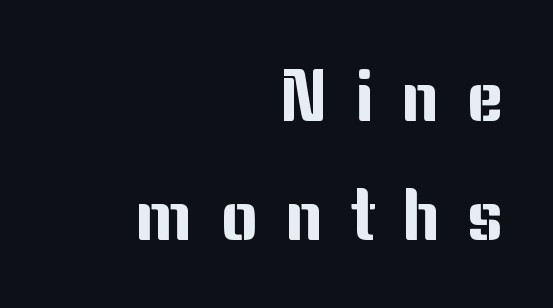
{"serif": "no", "italic": "no", "width": "normal", "stroke_contrast": "medium", "x_height": "medium", "monospaced": "no", "underline": "no", "align": "right", "line_spacing": "normal", "line_spacing_ratio": 1.68, "letter_spacing": "wide", "letter_spacing_em": 0.38, "glyph_px": 71}
